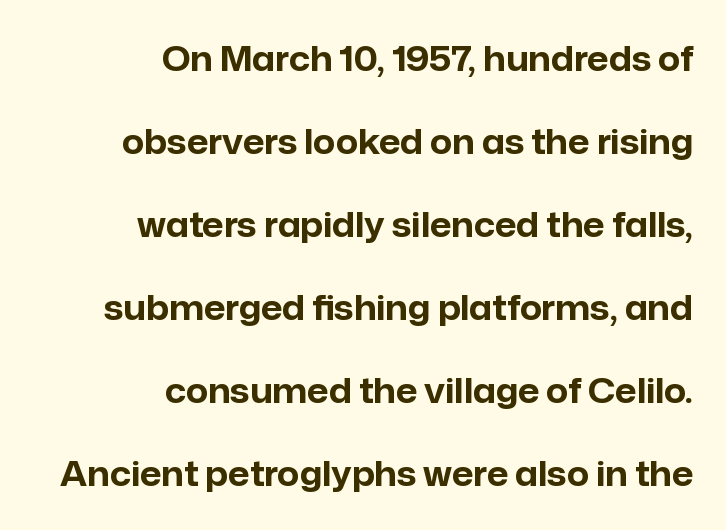
Each letter keeps its own natural width here, so spacing adapts to shape. The tracking reads as untouched default to a designer's eye. Note: no serifs on the glyphs. The specimen omits any rule beneath the text block's lines. Upright lettering throughout. A full-strength bold gives these letters their thick strokes.
